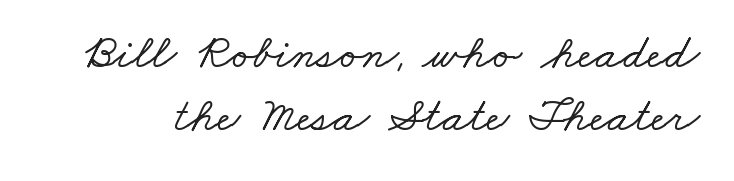
This sample has the flowing, uneven cadence of proportional lettering. This rendering leaves character spacing at its baseline value. Plain, unruled lines of type. A typesetter would label this face a serif. Notice how descenders clear the ascenders below comfortably — that's standard leading.
